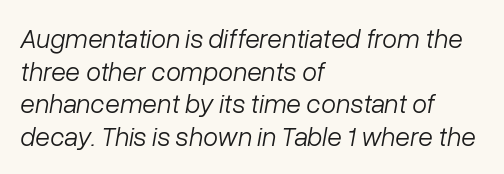
The image shows 27 px text type, italic (leaning right); set left-aligned, line spacing 1.21x, normal letter spacing, not underlined.
